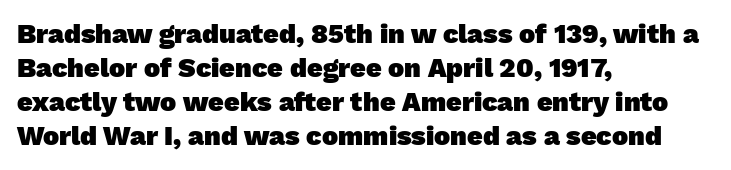
The image shows 27 px bold type; set left-aligned, normal line spacing (1.26x), normal letter spacing, not underlined.
